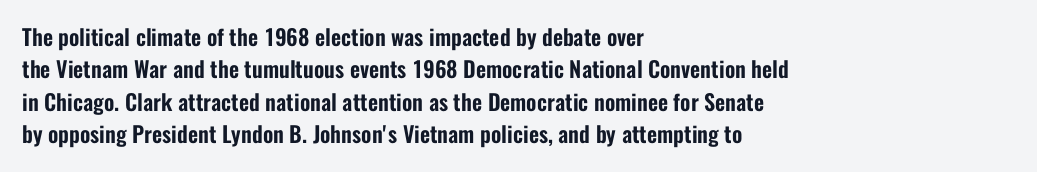
{"italic": "no", "underline": "no", "align": "left", "line_spacing": "normal", "line_spacing_ratio": 1.47, "letter_spacing": "normal", "letter_spacing_em": 0.0, "glyph_px": 22}
